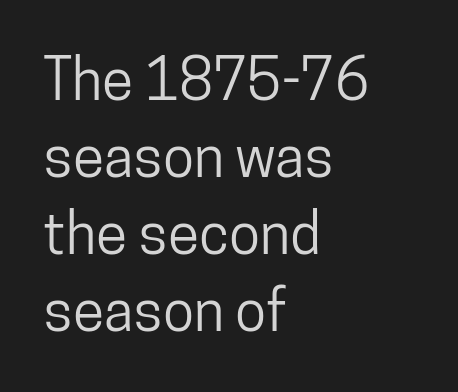
The image shows 57 px condensed sans-serif type, upright; set left-aligned, normal line spacing (1.35x), normal letter spacing, not underlined; low stroke contrast and a medium x-height.
